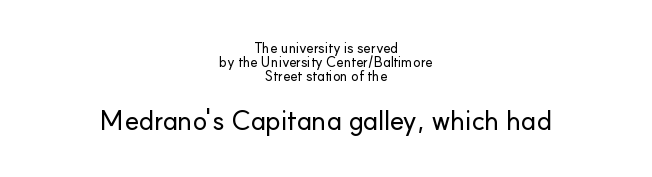
Typesetter's note — lower block bumped up in size, upper block left smaller. What stands out about the letter spacing? Nothing — it is the standard amount. The space between consecutive lines is stingy. The rendering positions every line midway between the sides. Only glyphs here, with clear space below each row. You can tell it's not italic because the verticals are truly vertical.
